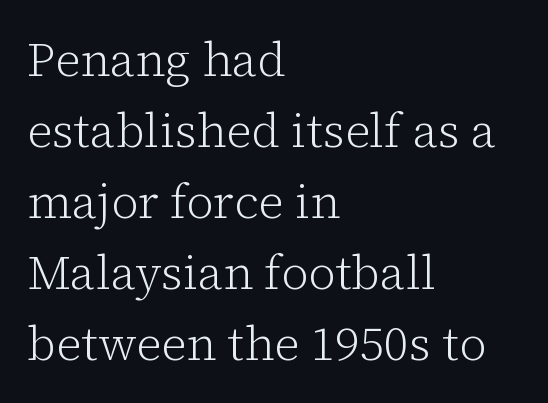
The image shows 47 px light serif type, upright; set left-aligned, normal line spacing (1.51x), normal letter spacing, not underlined; low stroke contrast and a medium x-height.
